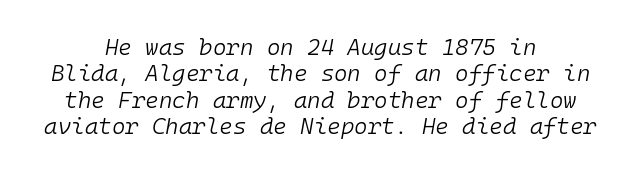
{"italic": "yes", "lean": "right", "slant_degrees": 10, "bold": "no", "underline": "no", "align": "center", "line_spacing": "tight", "line_spacing_ratio": 1.15, "letter_spacing": "normal", "letter_spacing_em": 0.0, "glyph_px": 23}
